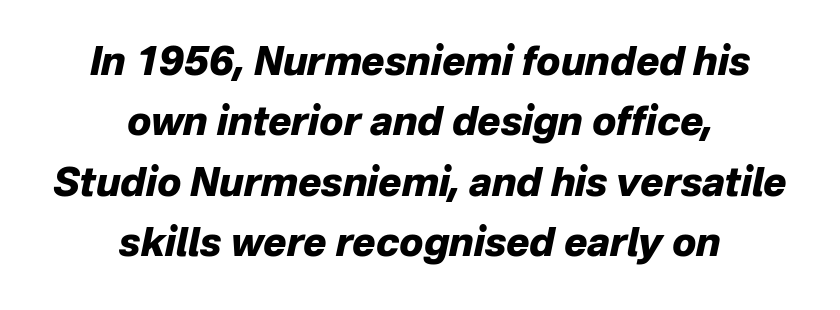
Q: Is the text bold? A: Yes.
Q: Is the text italic (slanted)? A: Yes, it leans right by about 12 degrees.
Q: Is the text underlined? A: No.
Q: How is the paragraph aligned? A: Centered.
Q: Is the spacing between letters normal or unusually wide? A: Normal.
Q: Is the spacing between lines tight, normal or loose? A: Normal.
Q: Width (condensed, normal, or wide)? A: Normal.
Q: Stroke contrast? A: Low.
Q: x-height? A: Medium.
Q: Monospaced? A: No.
